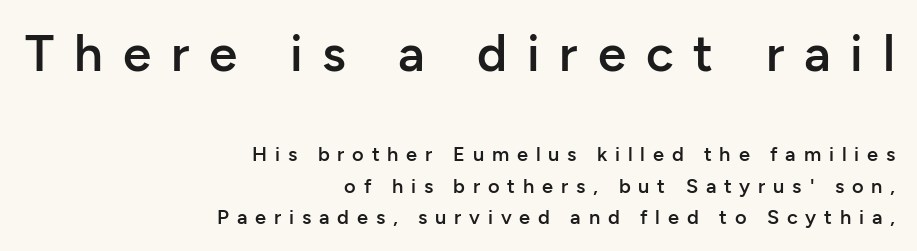
The image shows 51 px semibold sans-serif type, upright; set right-aligned, normal line spacing (1.56x), unusually wide letter spacing (+0.39 em), not underlined; the first (top) block is 2.55x larger; low stroke contrast and a medium x-height.
